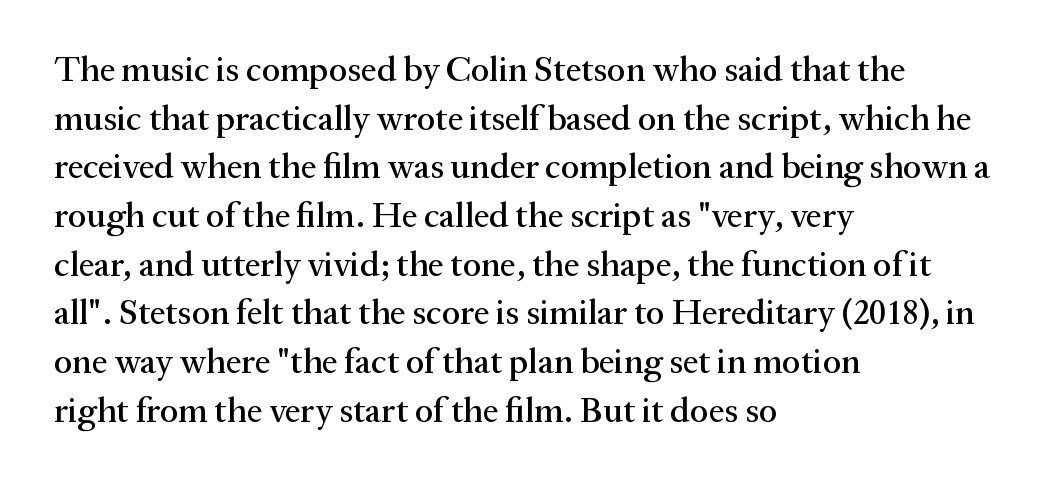
Q: Is the text italic (slanted)? A: No, it is upright.
Q: Is the typeface a serif or a sans-serif typeface? A: Serif.
Q: Is the text underlined? A: No.
Q: How is the paragraph aligned? A: Left-aligned.
Q: Is the spacing between letters normal or unusually wide? A: Normal.
Q: Is the spacing between lines tight, normal or loose? A: Normal.
Q: Width (condensed, normal, or wide)? A: Normal.
Q: Stroke contrast? A: Medium.
Q: x-height? A: Medium.
Q: Monospaced? A: No.
